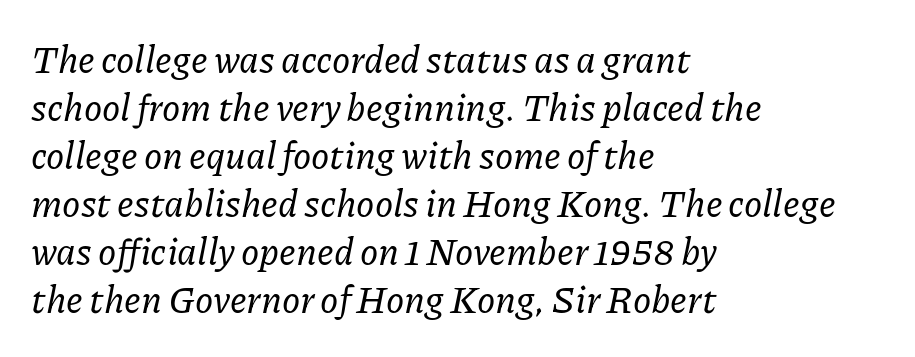
The passage shown is typed in a proportional face where columns would drift. Underlining? Definitely not there. Little horizontal feet cap the strokes, marking this as serif type. Nothing unusual about the tracking: characters are spaced as the font intends. The typography opts for an oblique posture over an upright one.
